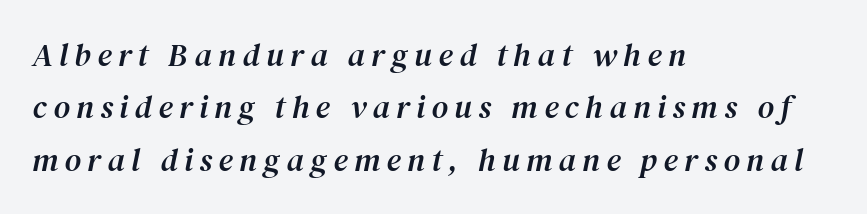
Do the characters align in a grid? No, the font is proportional. Just letters on the line, the space beneath them empty. The letters are slanted; this is an italic face. Look at the tracking — it's clearly loosened, letters drifting apart. Are there feet on the stems? There are — it's a serif.
